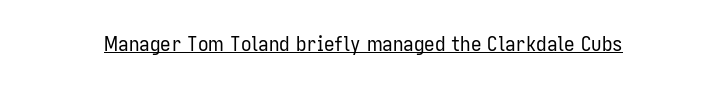
The image shows 21 px text type, upright; set normal letter spacing, underlined.
